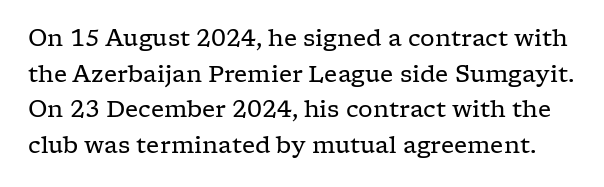
Q: Is the text bold? A: No.
Q: Is the text italic (slanted)? A: No, it is upright.
Q: Is the text underlined? A: No.
Q: Is the spacing between letters normal or unusually wide? A: Normal.
Q: Is the spacing between lines tight, normal or loose? A: Normal.
